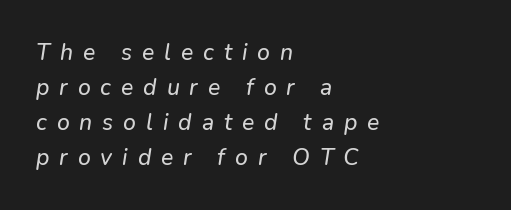
Q: Is the text underlined? A: No.
Q: How is the paragraph aligned? A: Left-aligned.
Q: Is the spacing between letters normal or unusually wide? A: Unusually wide.
Q: Is the spacing between lines tight, normal or loose? A: Normal.
